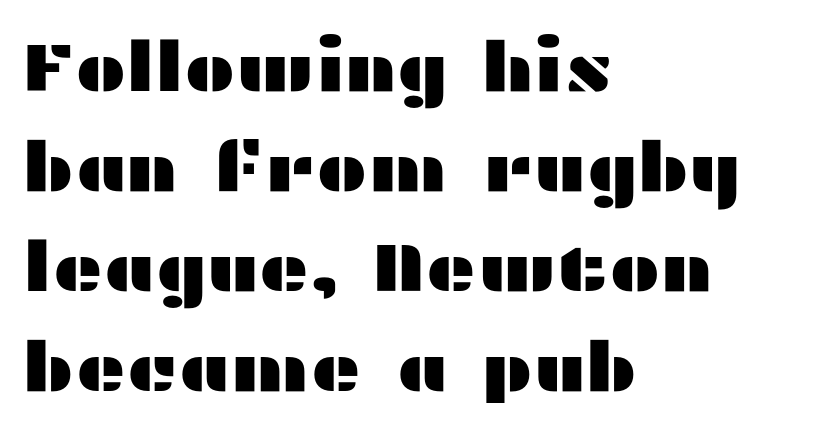
The image shows 69 px wide sans-serif type, upright; set left-aligned, normal line spacing (1.45x), normal letter spacing, not underlined; medium stroke contrast and a medium x-height.
